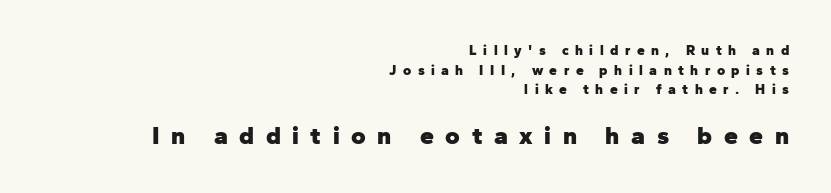
The image shows 25 px bold type, upright; set right-aligned, normal line spacing (1.4x), unusually wide letter spacing (+0.46 em), not underlined; the second (bottom) block is 1.79x larger.
